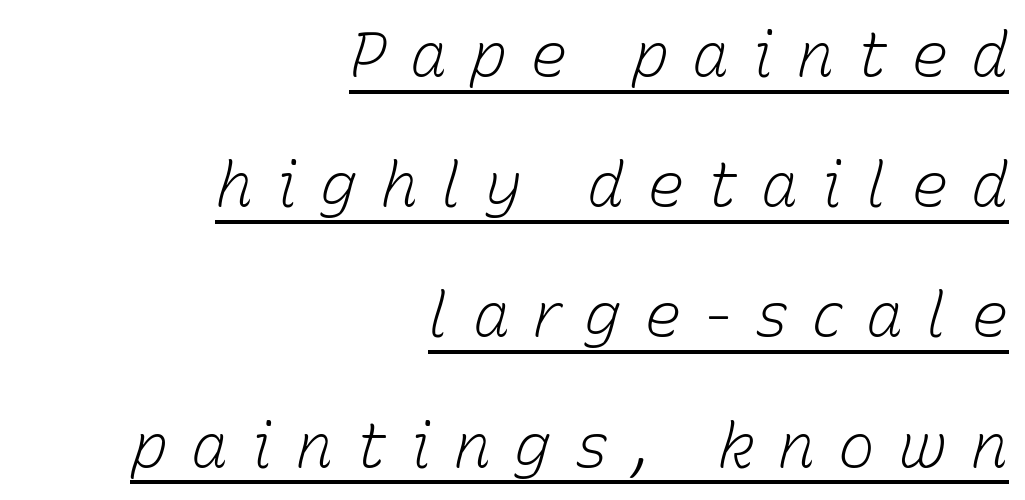
The vertical gap from one line to the next is large. The typesetter has applied underlining to the passage shown. Horizontally, the lines are justified to the trailing edge only. Is this a fixed-width face? No — the glyphs have proportional, varying widths.
